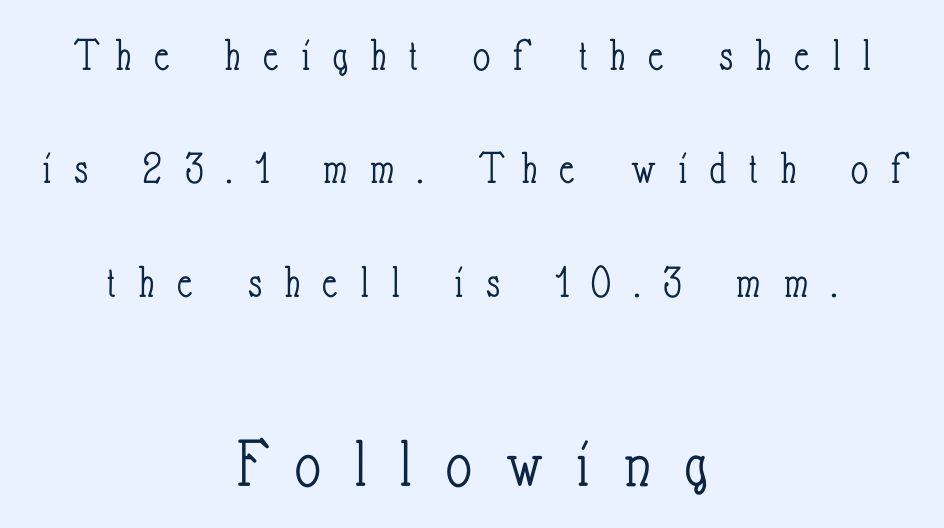
{"italic": "no", "bold": "no", "weight": "light", "width": "condensed", "stroke_contrast": "low", "x_height": "small", "monospaced": "no", "underline": "no", "align": "center", "line_spacing": "loose", "line_spacing_ratio": 2.41, "letter_spacing": "wide", "letter_spacing_em": 0.49, "larger_block": "second", "size_ratio": 1.49, "glyph_px": 70}
